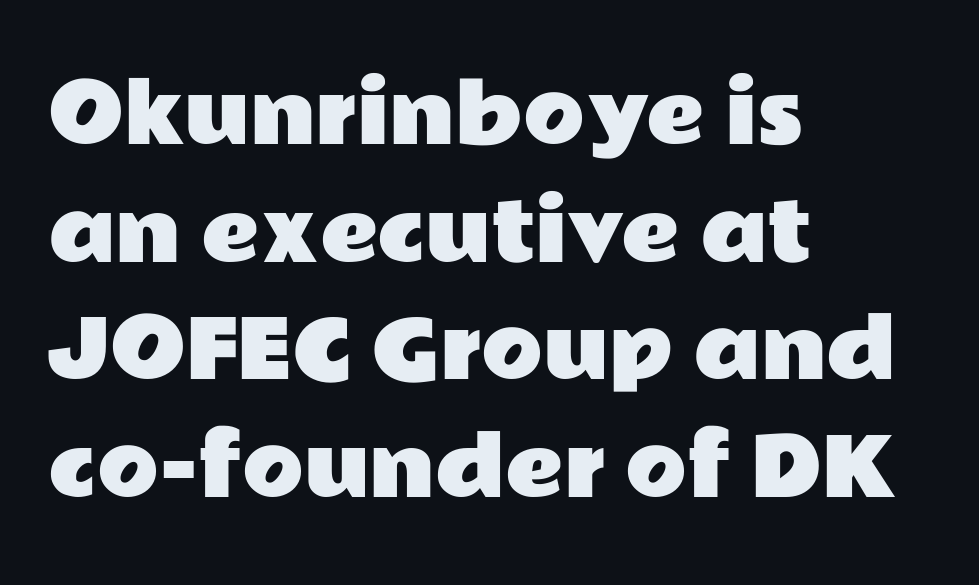
{"serif": "no", "italic": "no", "width": "wide", "stroke_contrast": "low", "x_height": "medium", "monospaced": "no", "underline": "no", "align": "left", "line_spacing": "normal", "line_spacing_ratio": 1.47, "letter_spacing": "normal", "letter_spacing_em": 0.0, "glyph_px": 80}
